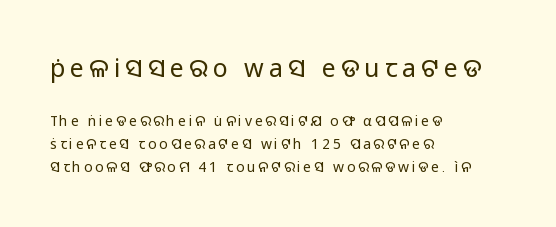
{"italic": "no", "bold": "no", "underline": "no", "align": "left", "line_spacing": "normal", "line_spacing_ratio": 1.64, "letter_spacing": "wide", "letter_spacing_em": 0.2, "larger_block": "first", "size_ratio": 1.79, "glyph_px": 25}
